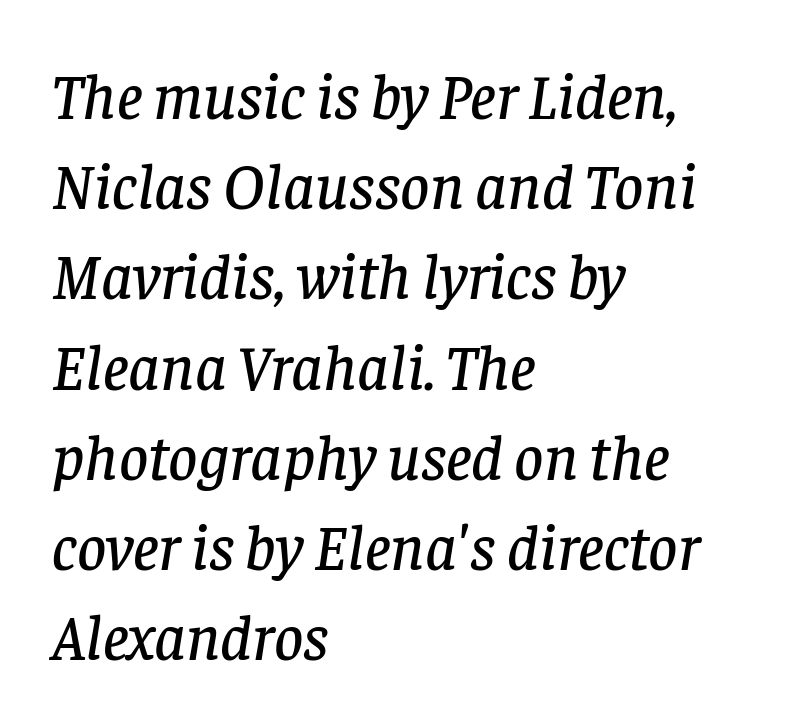
Anything drawn beneath the words? Only blank space. Slant detected: the letters are inclined. These lines stack with their left ends in a neat column. Caption: standard tracking, unaltered.
